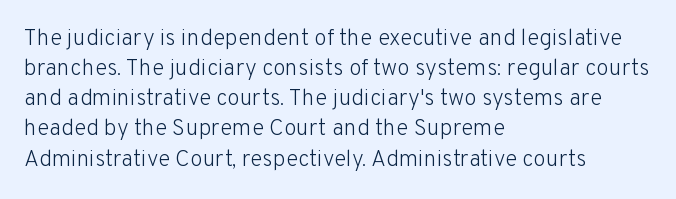
{"italic": "no", "bold": "no", "underline": "no", "align": "left", "line_spacing": "normal", "line_spacing_ratio": 1.31, "letter_spacing": "normal", "letter_spacing_em": 0.0, "glyph_px": 23}
